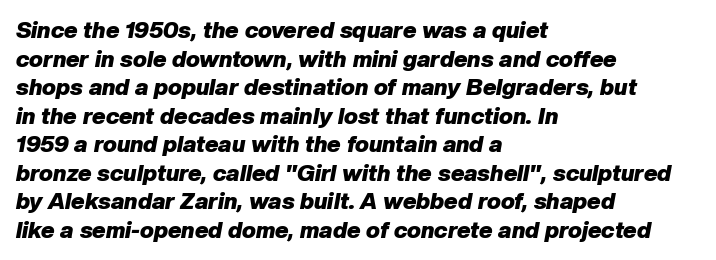
The image shows 23 px bold type, italic (leaning right); set left-aligned, line spacing 1.24x, normal letter spacing, not underlined.
